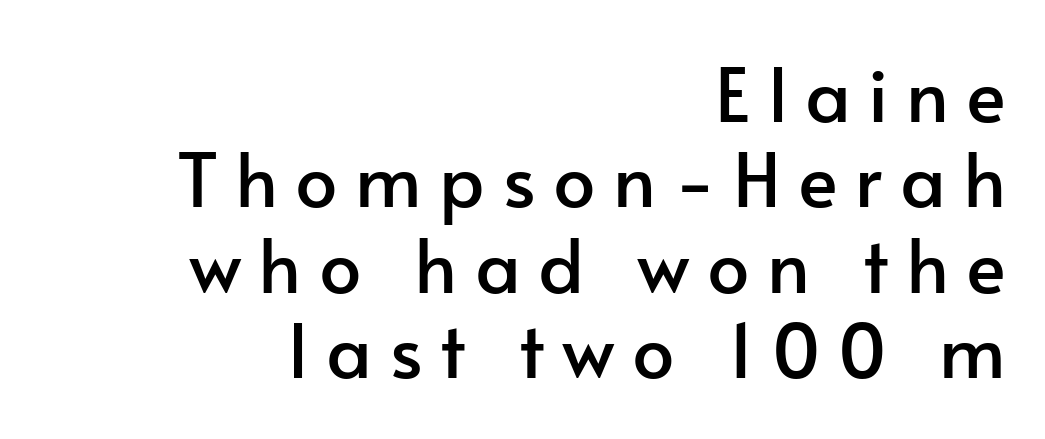
Q: Is the text italic (slanted)? A: No, it is upright.
Q: Is the typeface a serif or a sans-serif typeface? A: Sans-serif.
Q: Is the text underlined? A: No.
Q: How is the paragraph aligned? A: Right-aligned.
Q: Is the spacing between letters normal or unusually wide? A: Unusually wide.
Q: Is the spacing between lines tight, normal or loose? A: Tight.
Q: Width (condensed, normal, or wide)? A: Normal.
Q: Stroke contrast? A: Low.
Q: x-height? A: Small.
Q: Monospaced? A: No.
